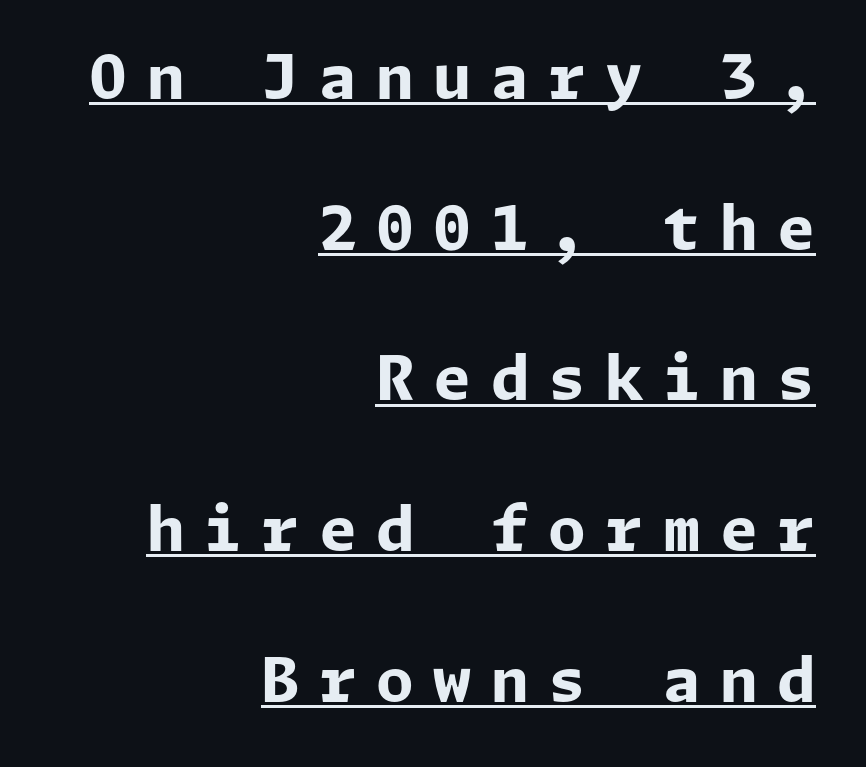
{"serif": "no", "italic": "no", "bold": "yes", "weight": "bold", "width": "normal", "stroke_contrast": "low", "x_height": "medium", "underline": "yes", "align": "right", "line_spacing": "loose", "line_spacing_ratio": 2.47, "letter_spacing": "wide", "letter_spacing_em": 0.32, "glyph_px": 61}
